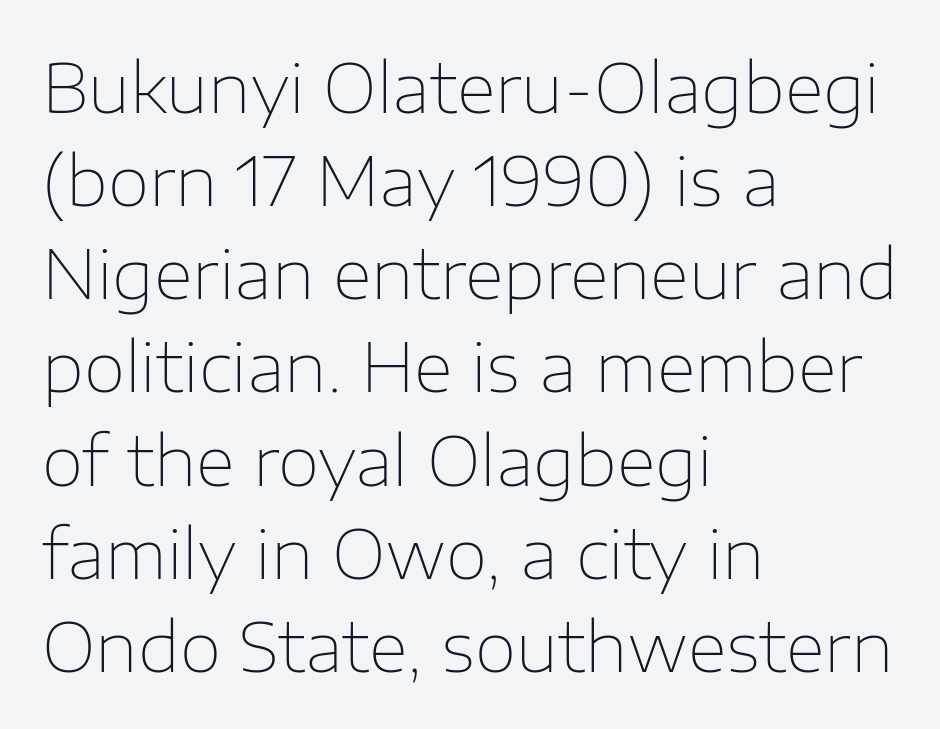
{"serif": "no", "italic": "no", "bold": "no", "weight": "thin", "width": "normal", "stroke_contrast": "low", "x_height": "medium", "monospaced": "no", "underline": "no", "align": "left", "line_spacing": "normal", "line_spacing_ratio": 1.37, "letter_spacing": "normal", "letter_spacing_em": 0.0, "glyph_px": 68}
